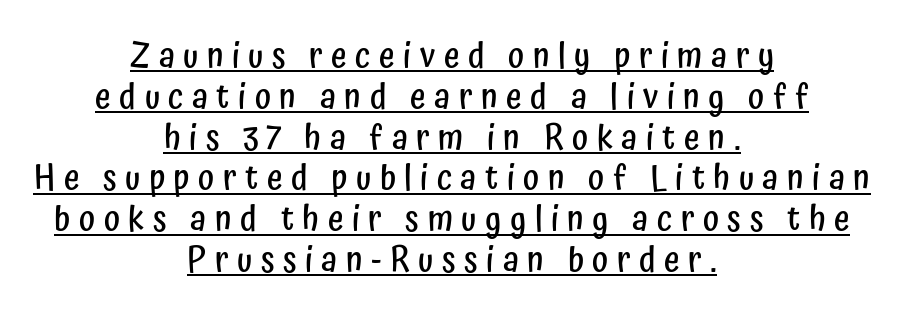
Q: Is the text bold? A: Semi-bold.
Q: Is the text italic (slanted)? A: No, it is upright.
Q: Is the typeface a serif or a sans-serif typeface? A: Sans-serif.
Q: Is the text underlined? A: Yes.
Q: How is the paragraph aligned? A: Centered.
Q: Is the spacing between letters normal or unusually wide? A: Unusually wide.
Q: Width (condensed, normal, or wide)? A: Condensed.
Q: Stroke contrast? A: Low.
Q: x-height? A: Medium.
Q: Monospaced? A: No.
